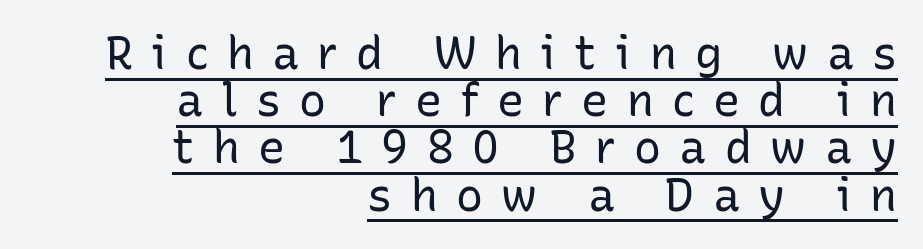
Observe the wide spacing: letters keep a clear distance from each other. The font's upright variant was chosen for this text. Letterform terminals end flat and unadorned throughout the passage. The rag falls on the left side of this text block.
